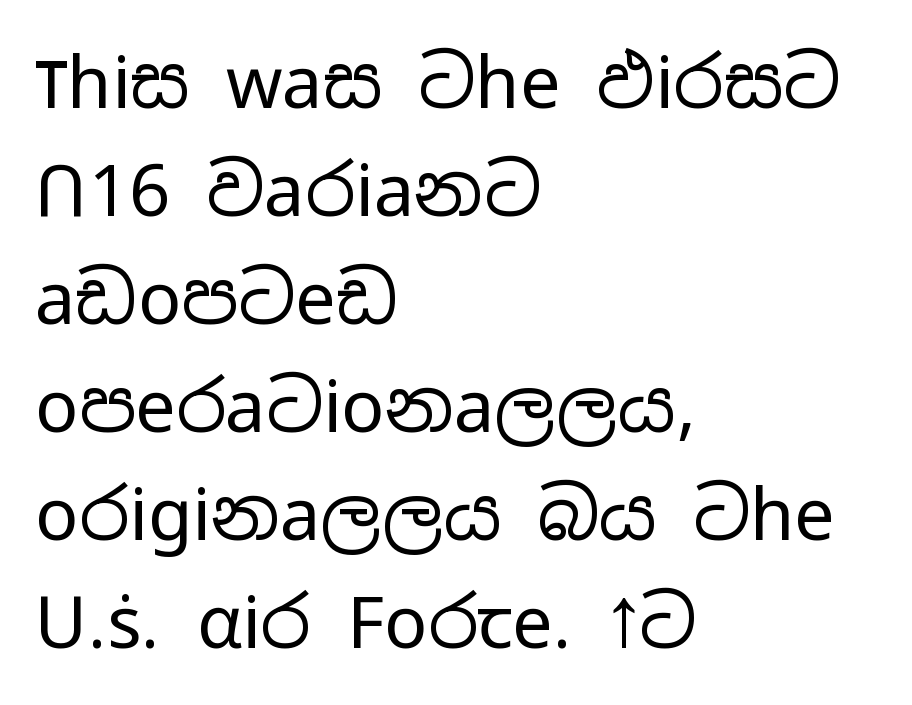
Q: Is the text bold? A: No.
Q: Is the text italic (slanted)? A: No, it is upright.
Q: Is the typeface a serif or a sans-serif typeface? A: Sans-serif.
Q: Is the text underlined? A: No.
Q: How is the paragraph aligned? A: Left-aligned.
Q: Is the spacing between letters normal or unusually wide? A: Normal.
Q: Is the spacing between lines tight, normal or loose? A: Normal.
Q: Width (condensed, normal, or wide)? A: Wide.
Q: Stroke contrast? A: Low.
Q: x-height? A: Medium.
Q: Monospaced? A: No.
